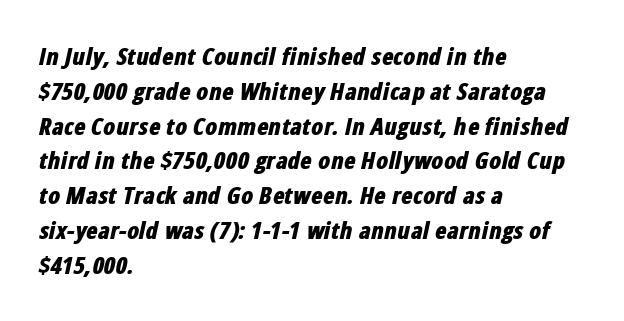
The image shows 24 px bold type, italic (leaning right); set left-aligned, normal line spacing (1.45x), normal letter spacing, not underlined.
